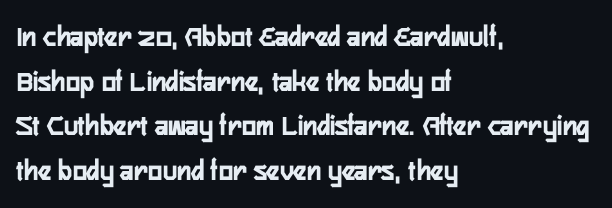
{"serif": "no", "italic": "no", "bold": "yes", "weight": "semibold", "width": "condensed", "stroke_contrast": "low", "x_height": "medium", "monospaced": "no", "underline": "no", "align": "left", "line_spacing": "normal", "line_spacing_ratio": 1.49, "letter_spacing": "normal", "letter_spacing_em": 0.0, "glyph_px": 30}
